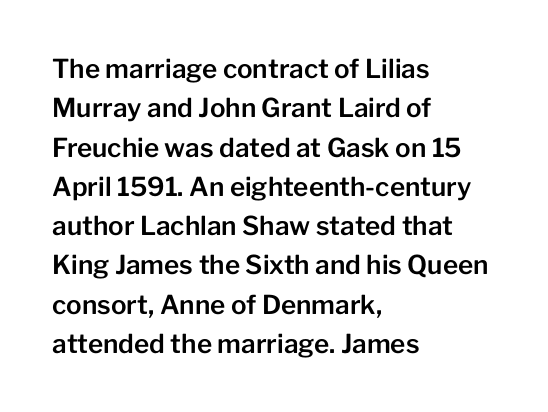
{"italic": "no", "underline": "no", "align": "left", "line_spacing": "normal", "line_spacing_ratio": 1.51, "letter_spacing": "normal", "letter_spacing_em": 0.0, "glyph_px": 26}
